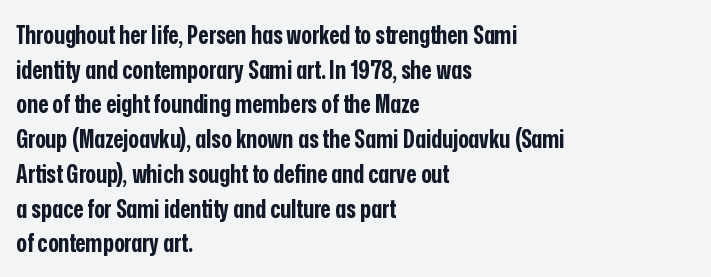
The type sits square on the baseline with zero lean. Summary of weight: heavy, a full bold. Rule under the text: the space is simply empty. Is the letter spacing exaggerated? No — it looks like the ordinary default.
